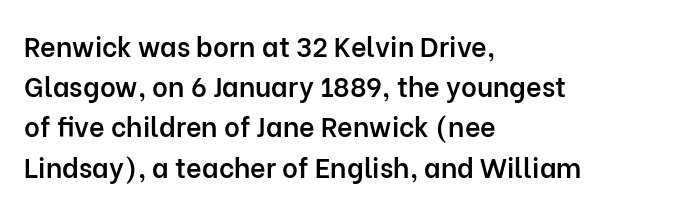
{"italic": "no", "bold": "semi", "underline": "no", "align": "left", "line_spacing": "normal", "line_spacing_ratio": 1.49, "letter_spacing": "normal", "letter_spacing_em": 0.0, "glyph_px": 27}
